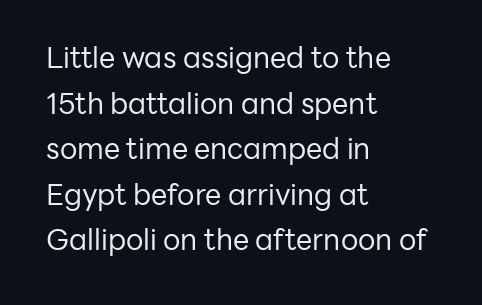
{"serif": "no", "italic": "no", "bold": "no", "weight": "regular", "width": "normal", "stroke_contrast": "low", "x_height": "medium", "monospaced": "no", "underline": "no", "align": "left", "line_spacing": "normal", "line_spacing_ratio": 1.57, "letter_spacing": "normal", "letter_spacing_em": 0.0, "glyph_px": 29}
